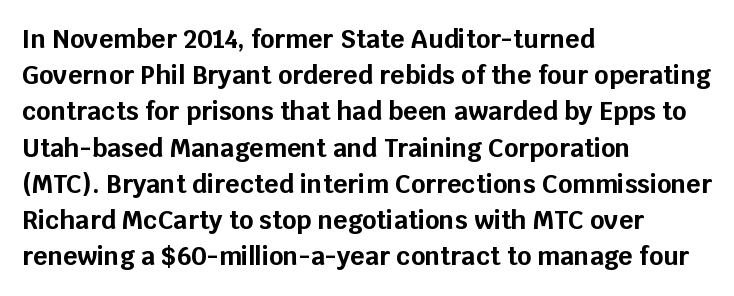
Q: Is the text bold? A: Yes.
Q: Is the text italic (slanted)? A: No, it is upright.
Q: Is the text underlined? A: No.
Q: How is the paragraph aligned? A: Left-aligned.
Q: Is the spacing between letters normal or unusually wide? A: Normal.
Q: Is the spacing between lines tight, normal or loose? A: Normal.
